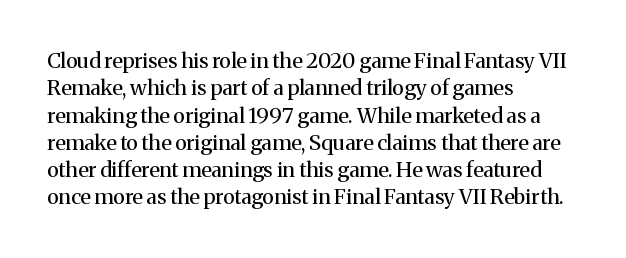
The image shows 21 px text type, upright; set left-aligned, normal line spacing (1.3x), normal letter spacing, not underlined.
